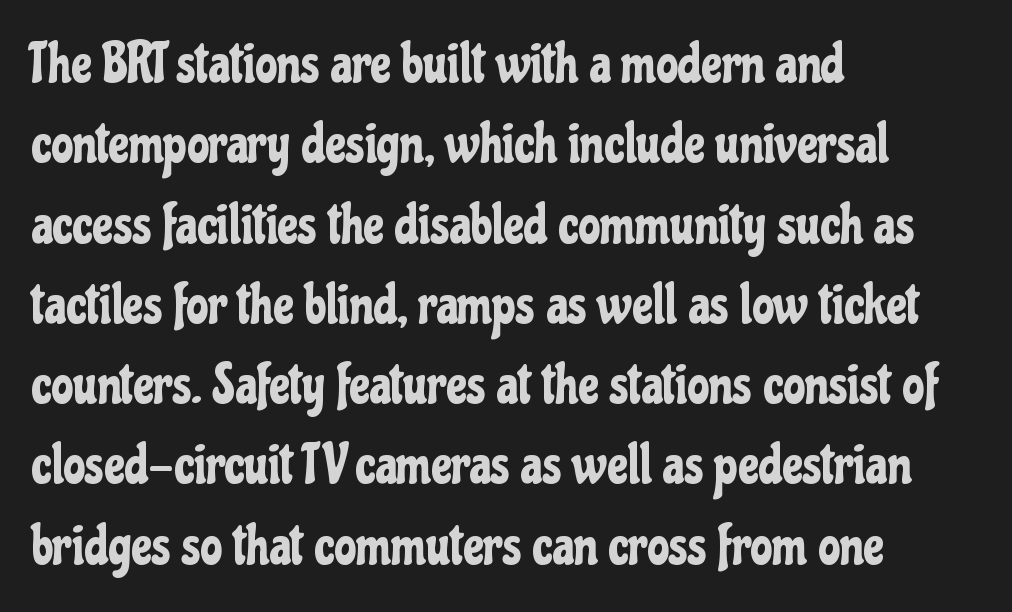
The image shows 55 px condensed sans-serif type, upright; set left-aligned, normal line spacing (1.46x), normal letter spacing, not underlined; low stroke contrast and a medium x-height.
